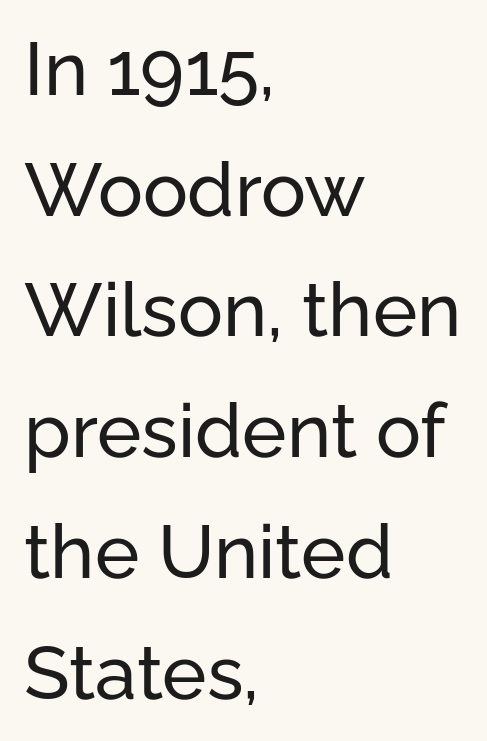
The image shows 75 px sans-serif type, upright; set left-aligned, normal line spacing (1.61x), normal letter spacing, not underlined; low stroke contrast and a medium x-height.
